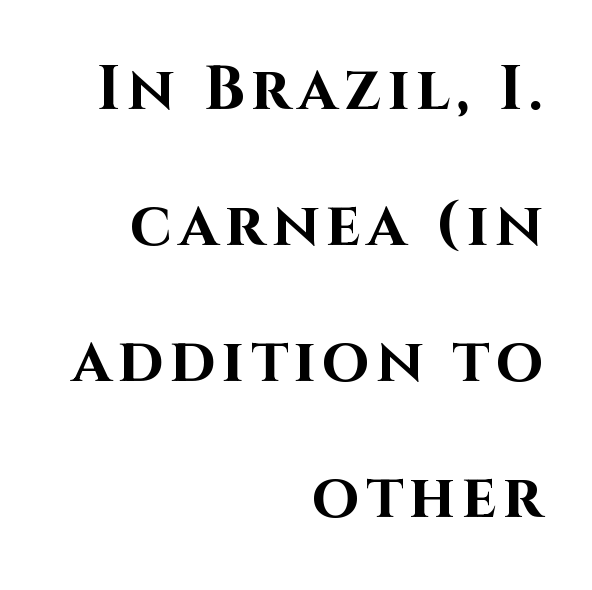
Q: Is the text bold? A: Yes.
Q: Is the text italic (slanted)? A: No, it is upright.
Q: Is the typeface a serif or a sans-serif typeface? A: Sans-serif.
Q: Is the text underlined? A: No.
Q: How is the paragraph aligned? A: Right-aligned.
Q: Is the spacing between lines tight, normal or loose? A: Loose.
Q: Width (condensed, normal, or wide)? A: Normal.
Q: Stroke contrast? A: High.
Q: x-height? A: Large.
Q: Monospaced? A: No.
